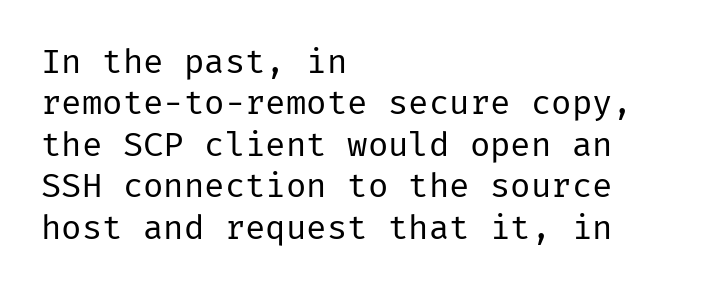
Check the space under the baseline: it is left empty. Style check: upright. Notice how the passage keeps a crisp vertical edge on the left only. No heavy texture on the line: the type isn't bold. The letters sit at their default tracking, neither squeezed nor spread.
